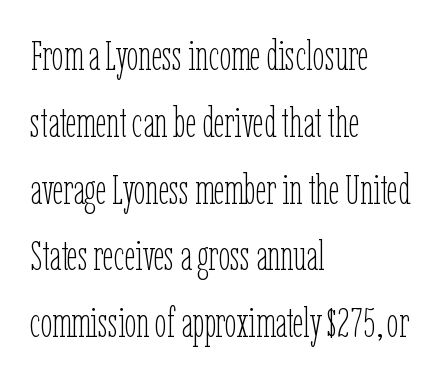
The image shows 42 px thin, condensed type, upright; set left-aligned, normal line spacing (1.59x), normal letter spacing, not underlined; low stroke contrast and a medium x-height.
